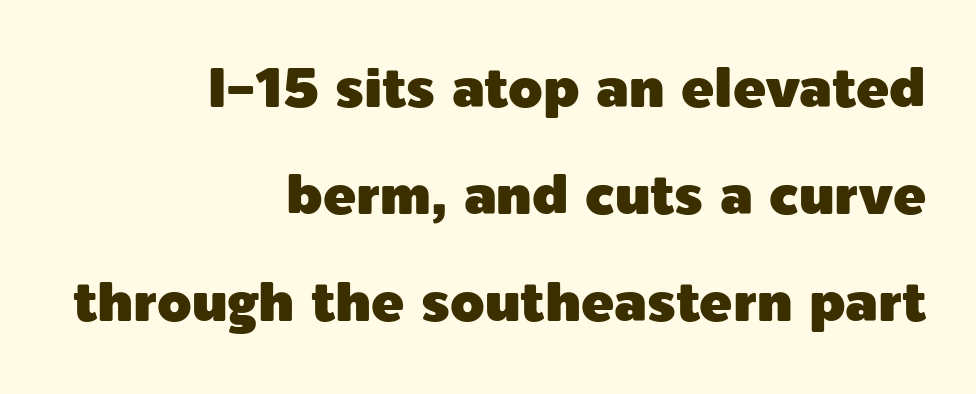
Q: Is the text italic (slanted)? A: No, it is upright.
Q: Is the typeface a serif or a sans-serif typeface? A: Sans-serif.
Q: Is the text underlined? A: No.
Q: How is the paragraph aligned? A: Right-aligned.
Q: Is the spacing between letters normal or unusually wide? A: Normal.
Q: Is the spacing between lines tight, normal or loose? A: Loose.
Q: Width (condensed, normal, or wide)? A: Normal.
Q: x-height? A: Medium.
Q: Monospaced? A: No.
